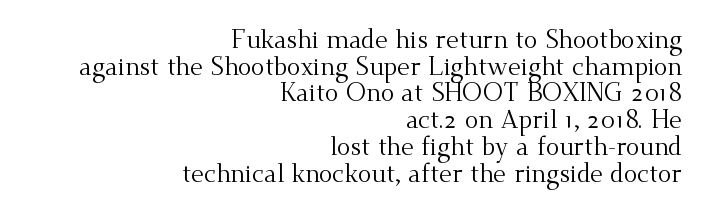
{"italic": "no", "bold": "no", "underline": "no", "align": "right", "line_spacing": "tight", "line_spacing_ratio": 1.07, "letter_spacing": "normal", "letter_spacing_em": 0.0, "glyph_px": 25}
